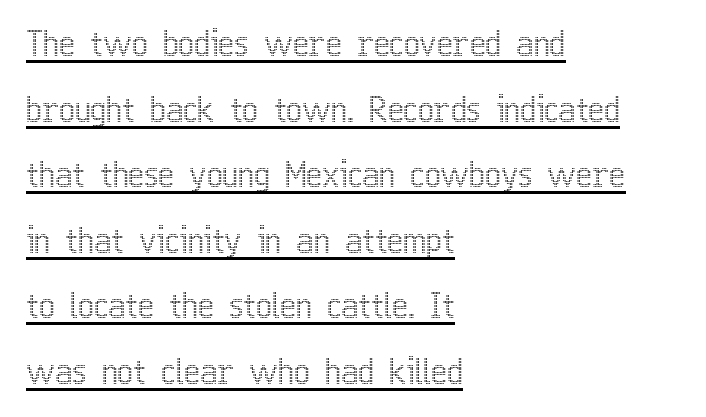
The image shows 34 px condensed type, upright; set left-aligned, loose line spacing (1.93x), normal letter spacing, underlined; a medium x-height.
